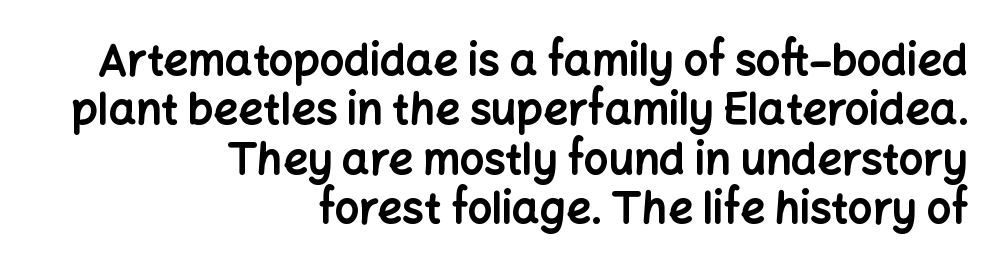
Q: Is the text bold? A: Yes.
Q: Is the text italic (slanted)? A: No, it is upright.
Q: Is the typeface a serif or a sans-serif typeface? A: Sans-serif.
Q: Is the text underlined? A: No.
Q: How is the paragraph aligned? A: Right-aligned.
Q: Is the spacing between letters normal or unusually wide? A: Normal.
Q: Is the spacing between lines tight, normal or loose? A: Tight.
Q: Width (condensed, normal, or wide)? A: Normal.
Q: Stroke contrast? A: Low.
Q: x-height? A: Medium.
Q: Monospaced? A: No.
